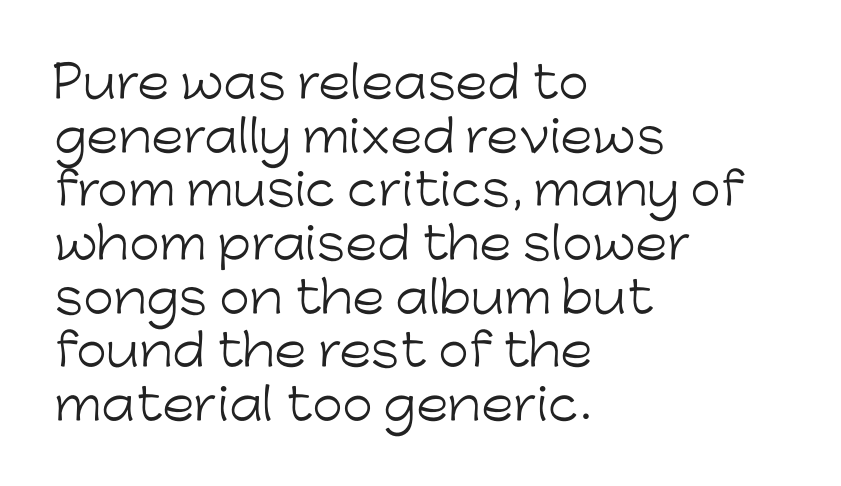
The letters advance in unequal steps, a hallmark of proportional type. The characters display no serif detailing; their extremities are plain. The lines are quadded left. No extra ink here — the face is not bold. A clean baseline with only descenders dipping below it.
